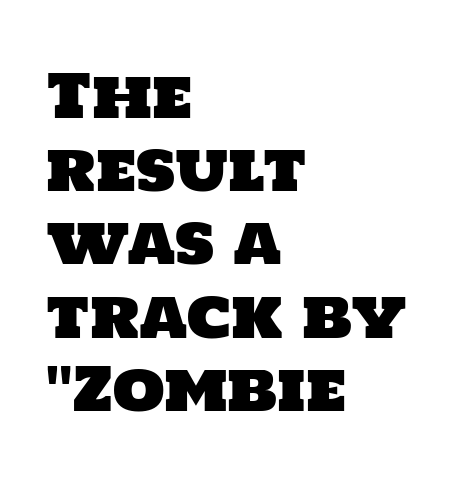
Q: Is the typeface a serif or a sans-serif typeface? A: Sans-serif.
Q: Is the text underlined? A: No.
Q: How is the paragraph aligned? A: Left-aligned.
Q: Is the spacing between letters normal or unusually wide? A: Normal.
Q: Width (condensed, normal, or wide)? A: Normal.
Q: Stroke contrast? A: Low.
Q: x-height? A: Large.
Q: Monospaced? A: No.
